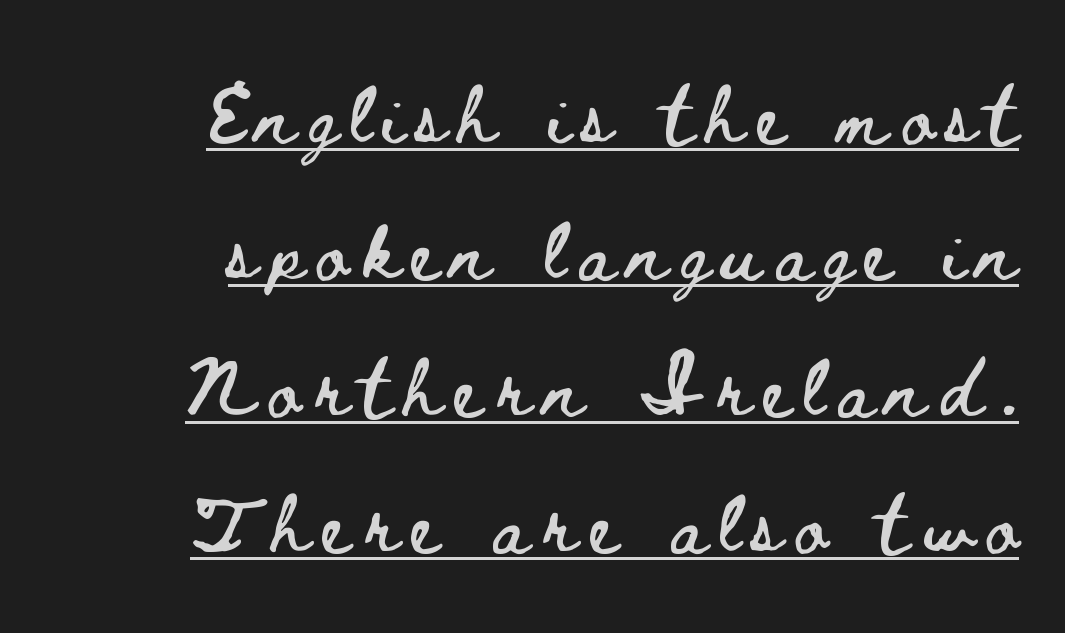
Q: Is the text underlined? A: Yes.
Q: How is the paragraph aligned? A: Right-aligned.
Q: Is the spacing between letters normal or unusually wide? A: Unusually wide.
Q: Is the spacing between lines tight, normal or loose? A: Loose.
Q: Width (condensed, normal, or wide)? A: Wide.
Q: Stroke contrast? A: Low.
Q: x-height? A: Small.
Q: Monospaced? A: No.
